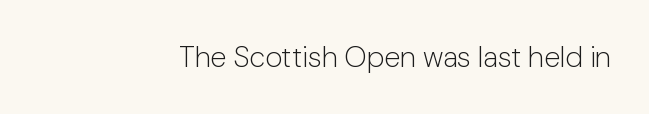
{"serif": "no", "italic": "no", "bold": "no", "weight": "light", "width": "normal", "stroke_contrast": "low", "x_height": "medium", "monospaced": "no", "underline": "no", "letter_spacing": "normal", "letter_spacing_em": 0.0, "glyph_px": 29}
